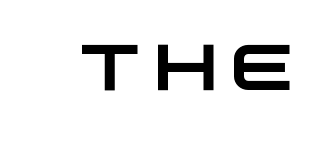
Q: Is the typeface a serif or a sans-serif typeface? A: Sans-serif.
Q: Is the text underlined? A: No.
Q: Width (condensed, normal, or wide)? A: Wide.
Q: Stroke contrast? A: Low.
Q: x-height? A: Large.
Q: Monospaced? A: No.
